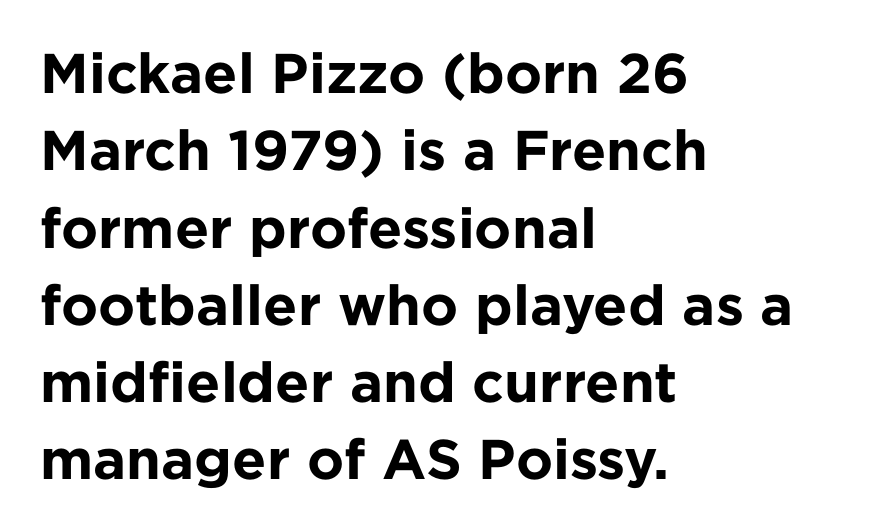
The image shows 56 px bold sans-serif type, upright; set left-aligned, normal line spacing (1.38x), normal letter spacing, not underlined; low stroke contrast and a medium x-height.
